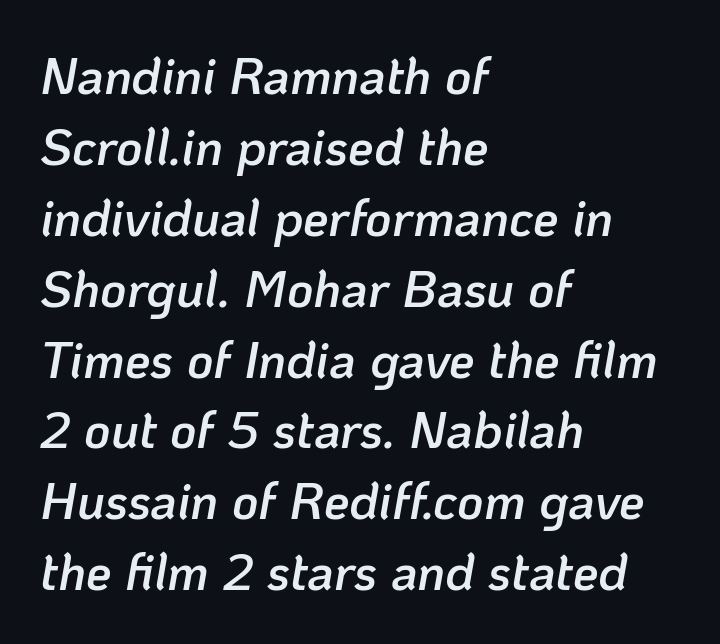
The image shows 51 px semibold type, italic (leaning right); set left-aligned, normal line spacing (1.39x), normal letter spacing, not underlined; low stroke contrast and a medium x-height.
